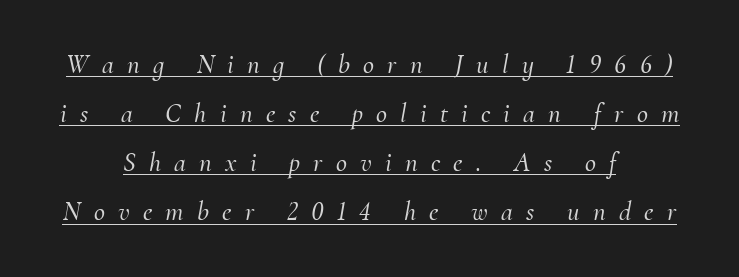
Q: Is the text italic (slanted)? A: Yes, it leans right by about 10 degrees.
Q: Is the text underlined? A: Yes.
Q: How is the paragraph aligned? A: Centered.
Q: Is the spacing between letters normal or unusually wide? A: Unusually wide.
